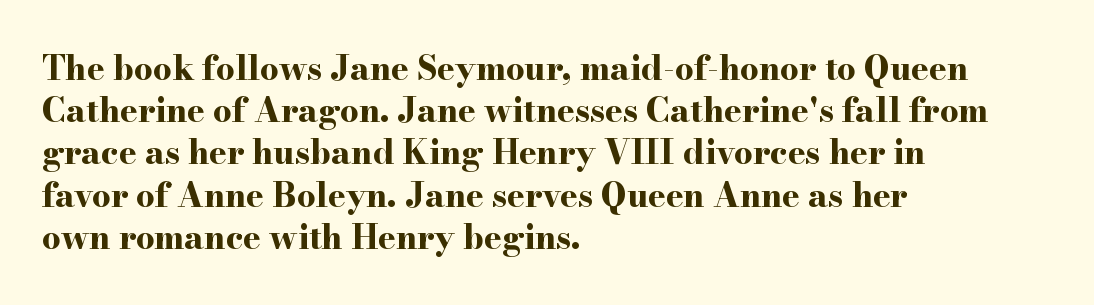
Q: Is the text bold? A: Yes.
Q: Is the text italic (slanted)? A: No, it is upright.
Q: Is the typeface a serif or a sans-serif typeface? A: Serif.
Q: Is the text underlined? A: No.
Q: How is the paragraph aligned? A: Left-aligned.
Q: Is the spacing between letters normal or unusually wide? A: Normal.
Q: Is the spacing between lines tight, normal or loose? A: Normal.
Q: Width (condensed, normal, or wide)? A: Wide.
Q: Stroke contrast? A: High.
Q: x-height? A: Small.
Q: Monospaced? A: No.
